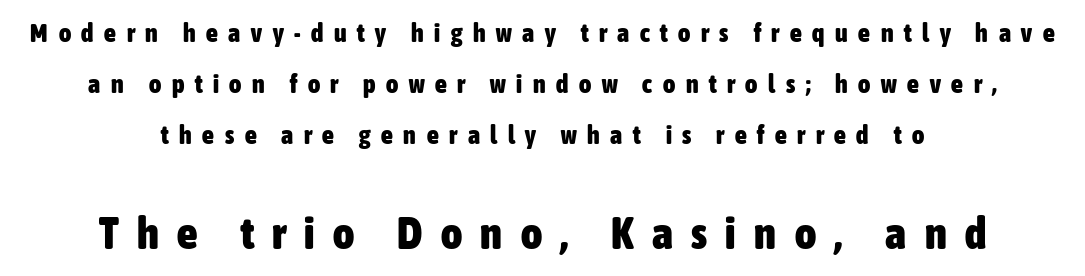
{"serif": "no", "italic": "no", "bold": "yes", "weight": "heavy", "width": "condensed", "stroke_contrast": "low", "x_height": "medium", "monospaced": "no", "underline": "no", "align": "center", "line_spacing": "loose", "line_spacing_ratio": 1.96, "letter_spacing": "wide", "letter_spacing_em": 0.41, "larger_block": "second", "size_ratio": 1.73, "glyph_px": 45}
